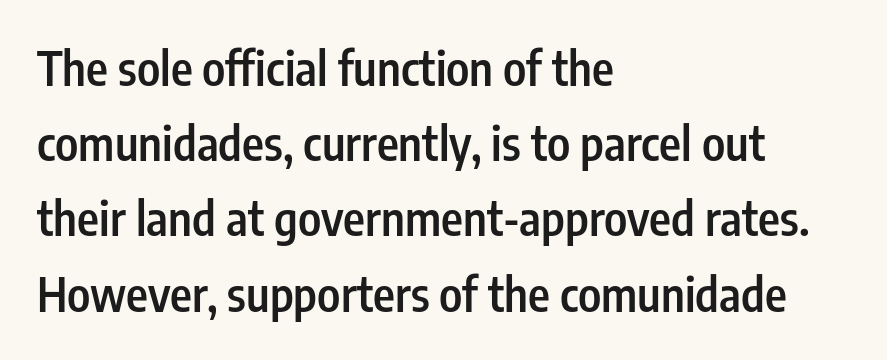
The letters advance in unequal steps, a hallmark of proportional type. Is the type bold? Partly — it's a semibold, heavier than regular but not fully bold. These lines are set flush left with a ragged right edge. The horizontal fit of the characters is conventional and even.
